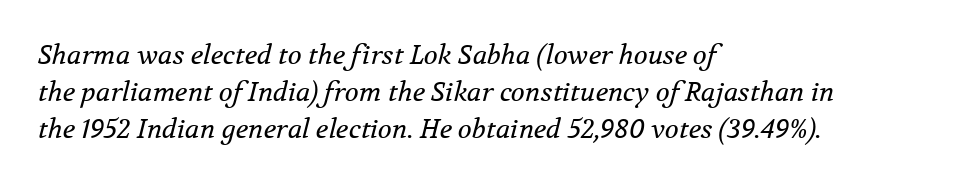
Q: Is the text bold? A: No.
Q: Is the text italic (slanted)? A: Yes, it leans right by about 12 degrees.
Q: Is the text underlined? A: No.
Q: How is the paragraph aligned? A: Left-aligned.
Q: Is the spacing between letters normal or unusually wide? A: Normal.
Q: Is the spacing between lines tight, normal or loose? A: Normal.
